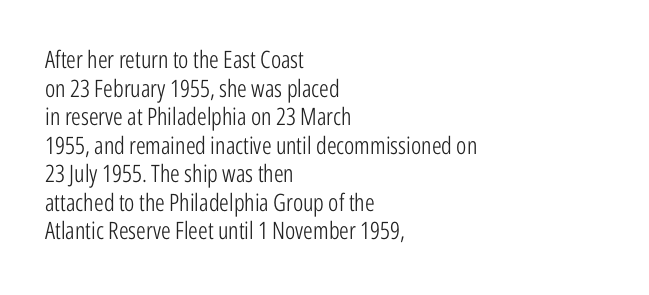
Honestly, the letter spacing is just normal — you wouldn't notice it. Letters rest on an invisible, unmarked baseline. Stroke mass is kept to a normal reading level or below. If you drew a line through each stem, it would be perfectly vertical. Leftover space on each line is placed entirely after the last word.
